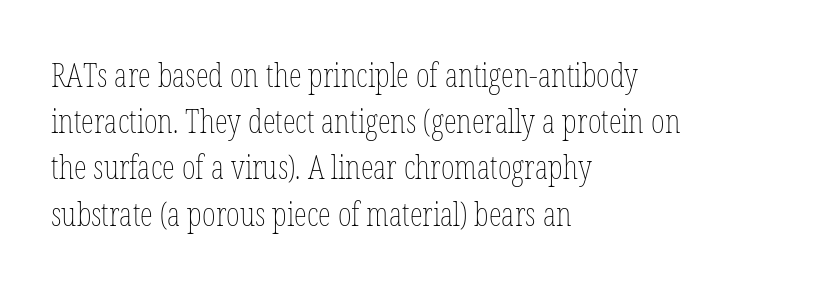
The weight tops out at a normal text grade. Beneath every word, the page is bare. It's the straight-up-and-down kind of type. A student would call this left alignment; a typographer would say flush left, rag right. Does extra space separate the letters? No, they use regular spacing. Vertical spacing — default.
